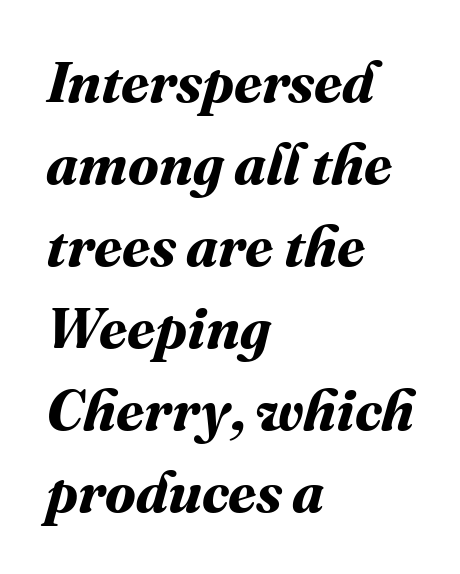
Q: Is the text bold? A: Yes.
Q: Is the text underlined? A: No.
Q: How is the paragraph aligned? A: Left-aligned.
Q: Is the spacing between letters normal or unusually wide? A: Normal.
Q: Is the spacing between lines tight, normal or loose? A: Normal.
Q: Width (condensed, normal, or wide)? A: Normal.
Q: Stroke contrast? A: Medium.
Q: x-height? A: Medium.
Q: Monospaced? A: No.
